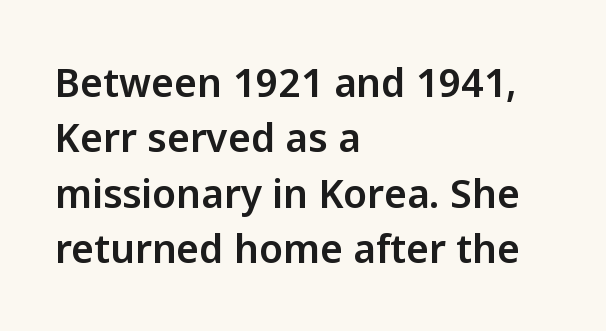
{"serif": "no", "italic": "no", "width": "normal", "stroke_contrast": "low", "x_height": "medium", "monospaced": "no", "underline": "no", "align": "left", "line_spacing": "normal", "line_spacing_ratio": 1.42, "letter_spacing": "normal", "letter_spacing_em": 0.0, "glyph_px": 39}
